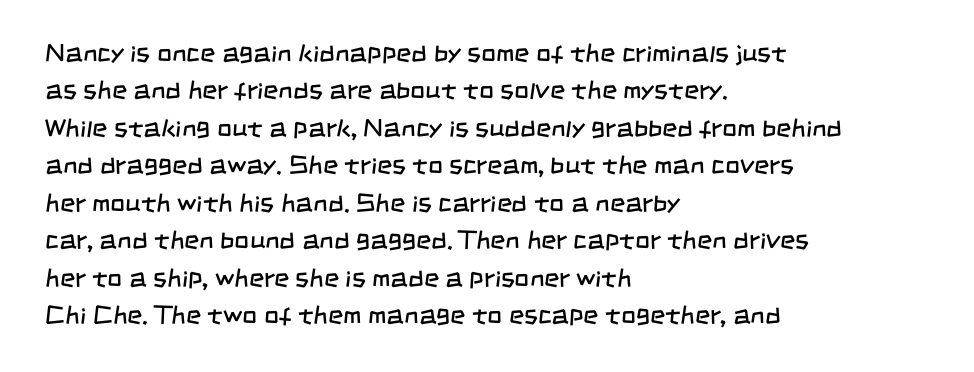
Is the letter spacing exaggerated? No — it looks like the ordinary default. Horizontal bands of white between lines are of average thickness. Underline: absent. Nothing heavy about these letters — not bold at all. The paragraph has a hard left edge and a soft right edge.
